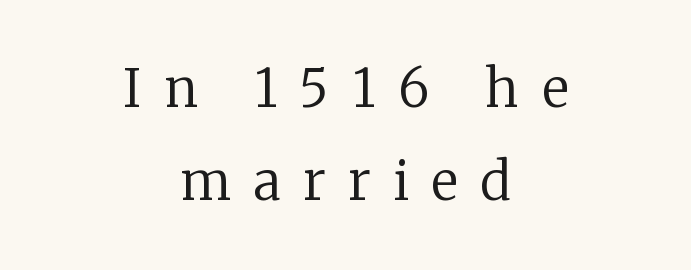
{"serif": "yes", "italic": "no", "bold": "no", "weight": "regular", "width": "normal", "stroke_contrast": "low", "x_height": "medium", "monospaced": "no", "underline": "no", "align": "center", "line_spacing_ratio": 1.78, "letter_spacing": "wide", "letter_spacing_em": 0.43, "glyph_px": 52}
